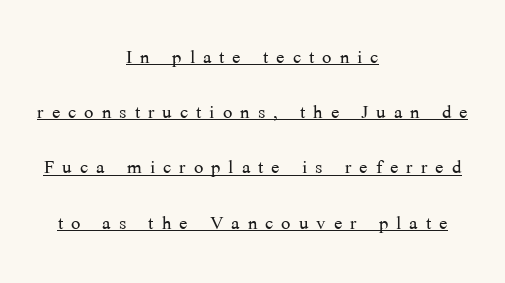
Q: Is the text bold? A: No.
Q: Is the text italic (slanted)? A: No, it is upright.
Q: Is the text underlined? A: Yes.
Q: How is the paragraph aligned? A: Centered.
Q: Is the spacing between letters normal or unusually wide? A: Unusually wide.
Q: Is the spacing between lines tight, normal or loose? A: Loose.
